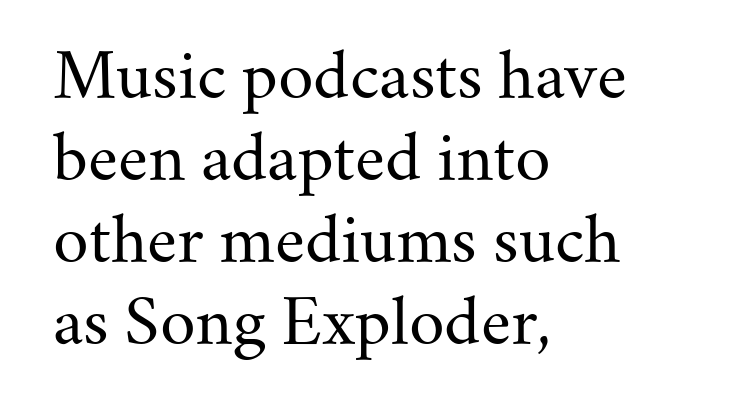
Notice how the passage keeps a crisp vertical edge on the left only. The cut favours lightness, reaching ordinary text weight at its darkest. Letters rest on an invisible, unmarked baseline. Letter spacing: default.
